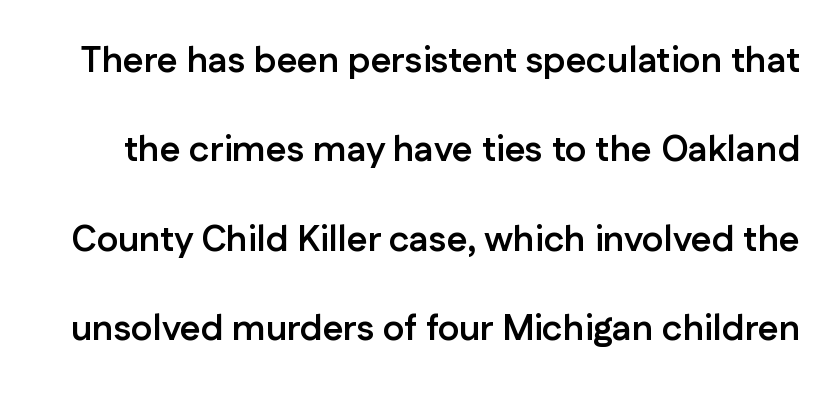
The image shows 36 px semibold sans-serif type, upright; set loose line spacing (2.48x), normal letter spacing, not underlined; low stroke contrast and a medium x-height.
